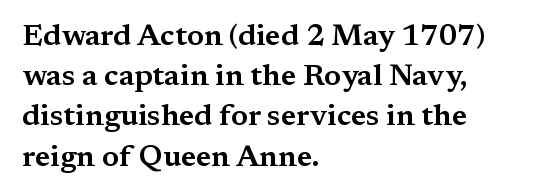
Q: Is the text italic (slanted)? A: No, it is upright.
Q: Is the typeface a serif or a sans-serif typeface? A: Serif.
Q: Is the text underlined? A: No.
Q: How is the paragraph aligned? A: Left-aligned.
Q: Is the spacing between letters normal or unusually wide? A: Normal.
Q: Is the spacing between lines tight, normal or loose? A: Normal.
Q: Width (condensed, normal, or wide)? A: Wide.
Q: Stroke contrast? A: Medium.
Q: x-height? A: Medium.
Q: Monospaced? A: No.
